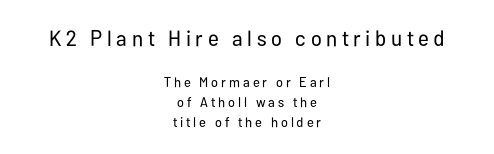
The image shows 22 px text type, upright; set centered, normal line spacing (1.42x), unusually wide letter spacing (+0.21 em), not underlined; the first (top) block is 1.57x larger.
